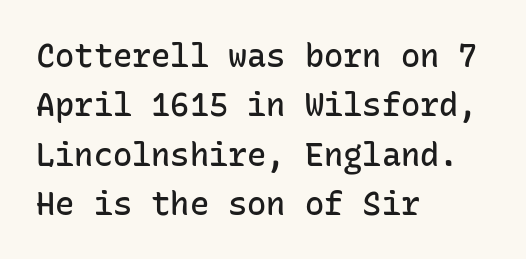
{"serif": "no", "italic": "no", "bold": "semi", "weight": "semibold", "width": "normal", "stroke_contrast": "low", "x_height": "medium", "monospaced": "yes", "underline": "no", "align": "left", "line_spacing": "normal", "line_spacing_ratio": 1.54, "letter_spacing": "normal", "letter_spacing_em": 0.0, "glyph_px": 32}
